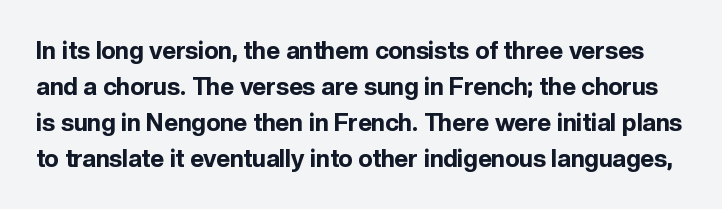
{"italic": "no", "bold": "yes", "underline": "no", "line_spacing": "normal", "line_spacing_ratio": 1.5, "letter_spacing": "normal", "letter_spacing_em": 0.0, "glyph_px": 24}
